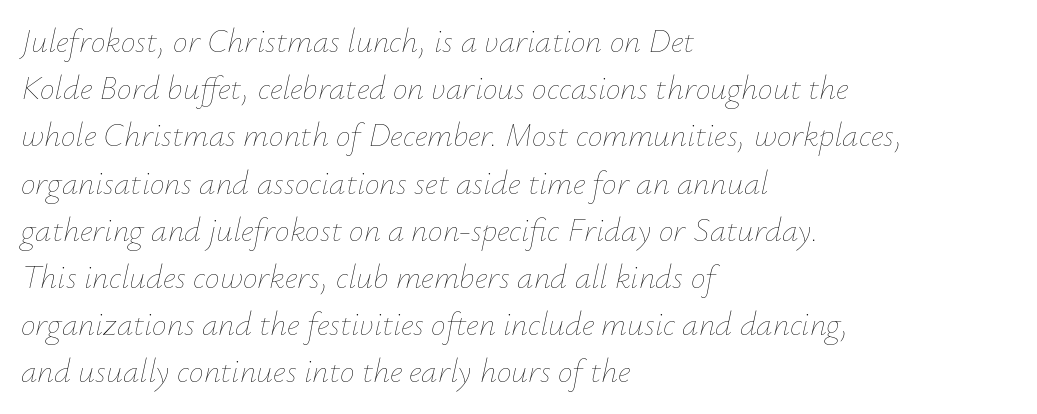
The image shows 33 px thin type, italic (leaning right); set left-aligned, normal line spacing (1.43x), normal letter spacing, not underlined; low stroke contrast and a small x-height.
